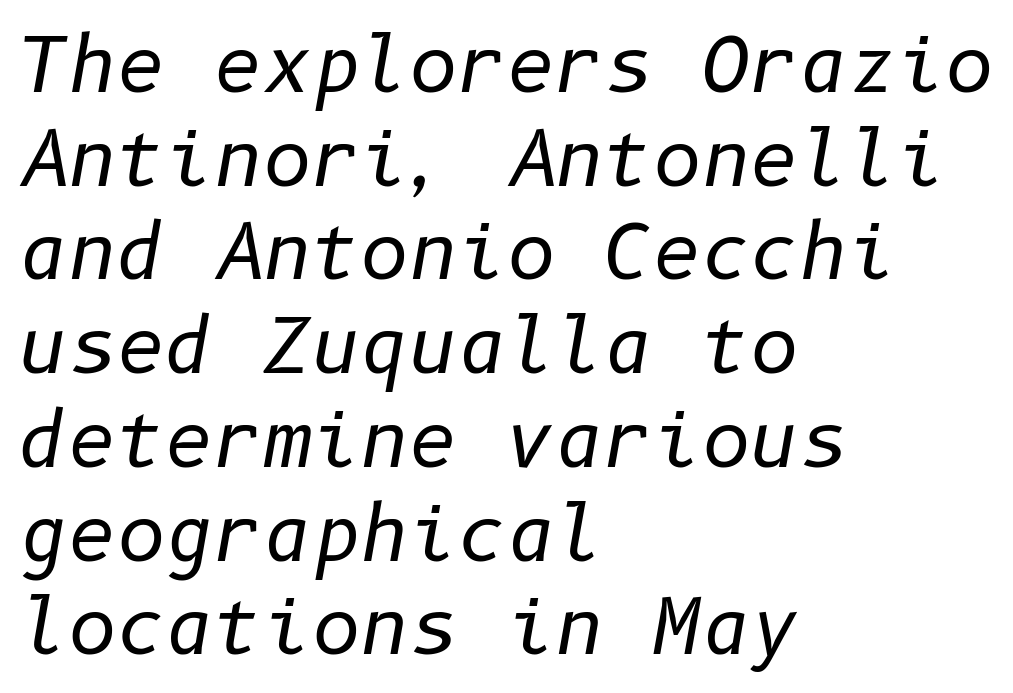
Q: Is the text bold? A: No.
Q: Is the text italic (slanted)? A: Yes, it leans right by about 10 degrees.
Q: Is the text underlined? A: No.
Q: How is the paragraph aligned? A: Left-aligned.
Q: Is the spacing between letters normal or unusually wide? A: Normal.
Q: Is the spacing between lines tight, normal or loose? A: Normal.
Q: Width (condensed, normal, or wide)? A: Normal.
Q: Stroke contrast? A: Low.
Q: x-height? A: Medium.
